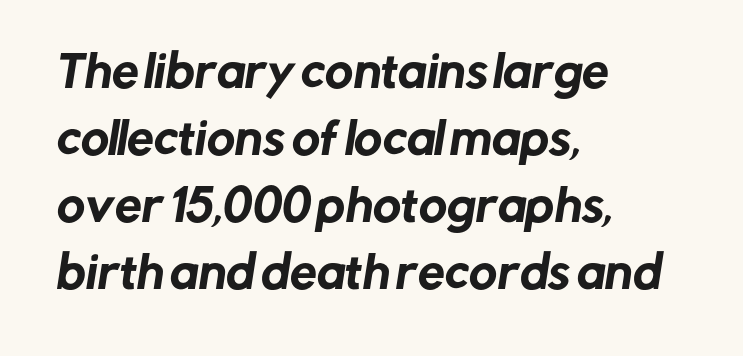
Q: Is the typeface a serif or a sans-serif typeface? A: Sans-serif.
Q: Is the text underlined? A: No.
Q: How is the paragraph aligned? A: Left-aligned.
Q: Is the spacing between letters normal or unusually wide? A: Normal.
Q: Is the spacing between lines tight, normal or loose? A: Normal.
Q: Width (condensed, normal, or wide)? A: Normal.
Q: Stroke contrast? A: Low.
Q: x-height? A: Medium.
Q: Monospaced? A: No.
